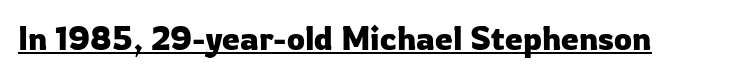
How are the letters spaced? Ordinarily, with no added tracking. Unlike a traditional serif, this face leaves its strokes unadorned. The letters stand upright; this is a roman face. The face used here appears with an underline applied.
